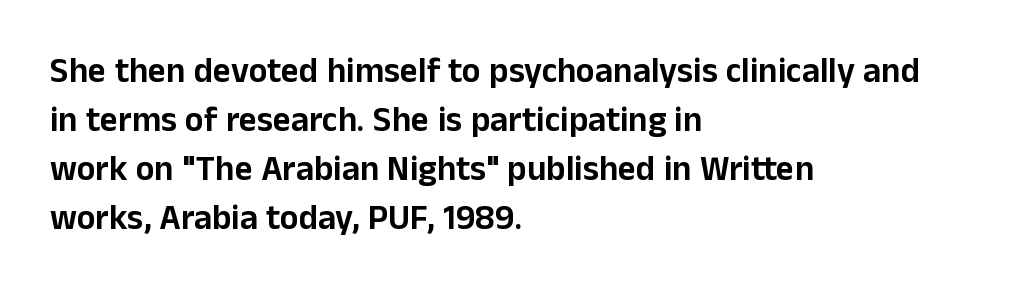
Nope, not italic — everything's standing straight. In terms of leading, this rendering sits right in the middle. Lines of text with bare space underneath. Each letter's strokes conclude bluntly, with no projecting serifs. Casual observation: everything's shoved over to the left. Character widths vary here, with narrow letters taking less room than wide ones.
